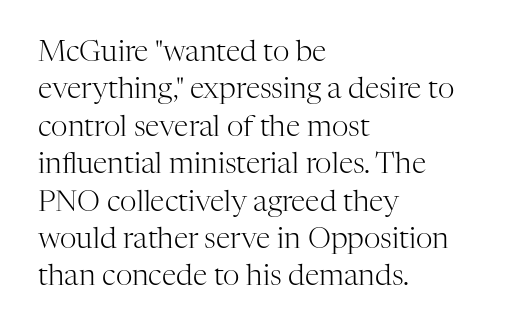
{"serif": "yes", "italic": "no", "bold": "no", "weight": "light", "width": "normal", "stroke_contrast": "high", "x_height": "medium", "monospaced": "no", "underline": "no", "align": "left", "line_spacing": "normal", "line_spacing_ratio": 1.29, "letter_spacing": "normal", "letter_spacing_em": 0.0, "glyph_px": 29}
